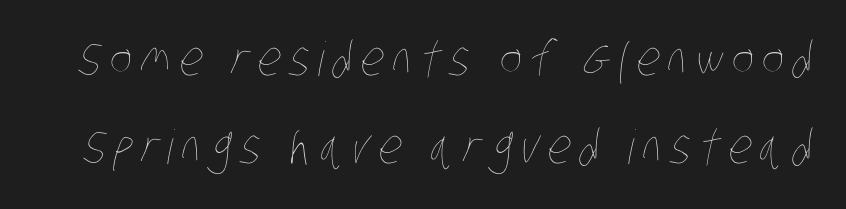
Q: Is the text bold? A: No.
Q: Is the text underlined? A: No.
Q: Width (condensed, normal, or wide)? A: Condensed.
Q: Stroke contrast? A: Low.
Q: x-height? A: Large.
Q: Monospaced? A: No.
